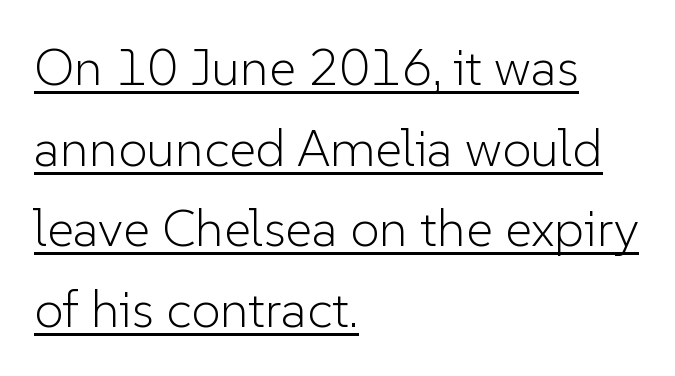
{"serif": "no", "italic": "no", "bold": "no", "weight": "light", "width": "normal", "stroke_contrast": "low", "x_height": "medium", "monospaced": "no", "underline": "yes", "align": "left", "line_spacing": "normal", "line_spacing_ratio": 1.55, "letter_spacing": "normal", "letter_spacing_em": 0.0, "glyph_px": 52}
